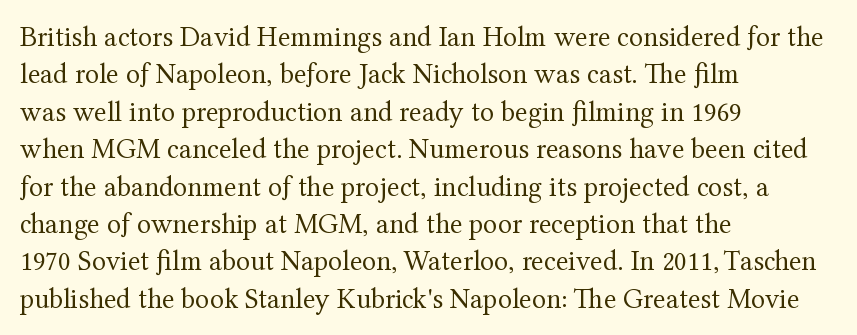
The rag falls on the right side of this text block. Successive baselines arrive at the customary interval. A typesetter would call this proportional, since set widths differ per character. No extra tracking has been applied to these lines. Underline: absent. This sample uses an upright cut, with every glyph sitting square on the baseline.
